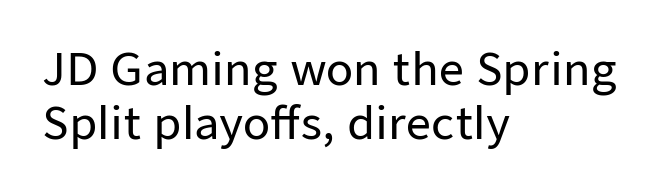
The image shows 44 px sans-serif type, upright; set left-aligned, line spacing 1.23x, normal letter spacing, not underlined; low stroke contrast and a medium x-height.
